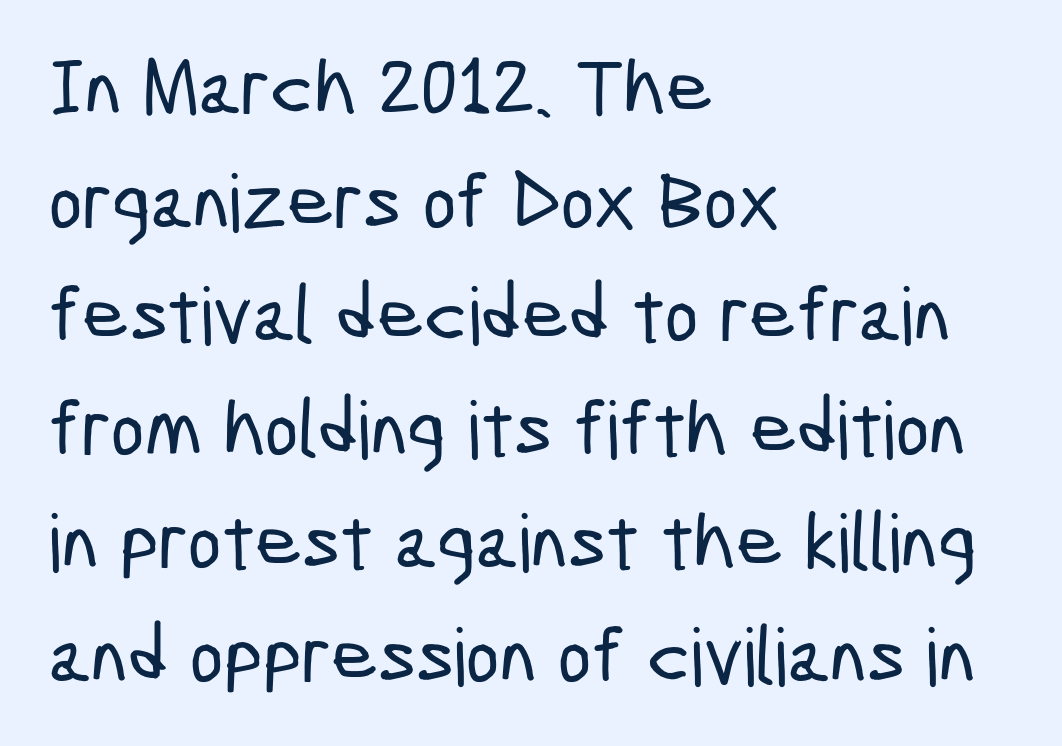
A bare baseline throughout the passage. How would I describe the line gaps? Plain and ordinary. This sample is left-justified, so line endings fall wherever the words run out. There is no visible air inserted between adjacent glyphs. The face used here is proportionally spaced, like ordinary book or web type. To sum up the face: it is a sans, with no serifs.
